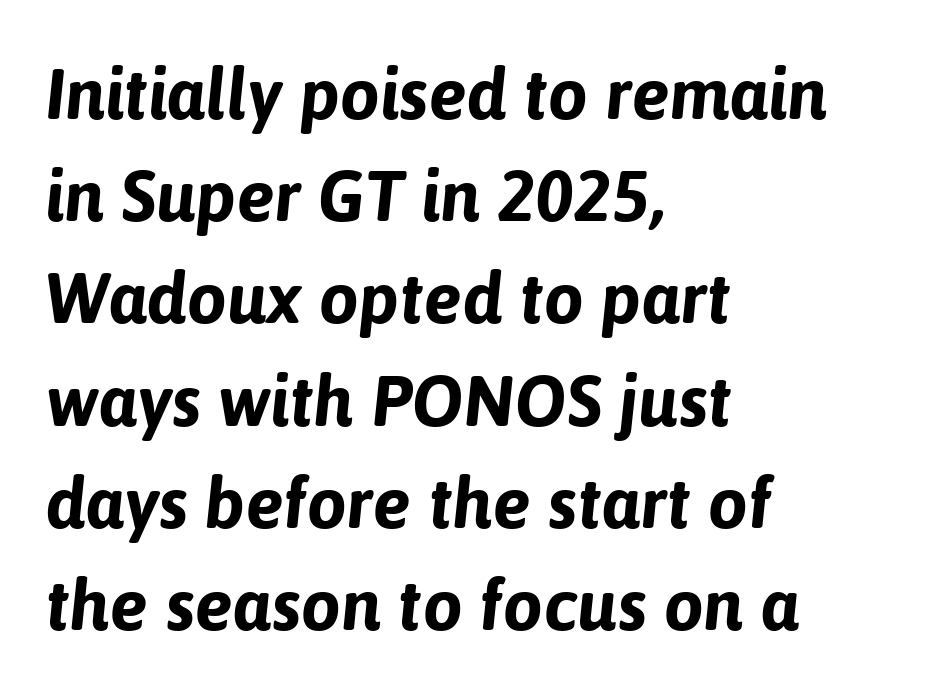
{"italic": "yes", "lean": "right", "slant_degrees": 6, "bold": "yes", "weight": "bold", "width": "normal", "stroke_contrast": "low", "x_height": "medium", "monospaced": "no", "underline": "no", "align": "left", "line_spacing": "normal", "line_spacing_ratio": 1.44, "letter_spacing": "normal", "letter_spacing_em": 0.0, "glyph_px": 71}
